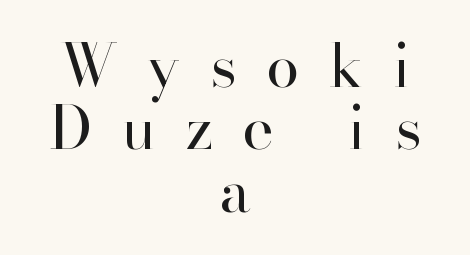
Q: Is the text bold? A: No.
Q: Is the text italic (slanted)? A: No, it is upright.
Q: Is the typeface a serif or a sans-serif typeface? A: Serif.
Q: Is the text underlined? A: No.
Q: How is the paragraph aligned? A: Centered.
Q: Is the spacing between letters normal or unusually wide? A: Unusually wide.
Q: Is the spacing between lines tight, normal or loose? A: Tight.
Q: Width (condensed, normal, or wide)? A: Normal.
Q: Stroke contrast? A: High.
Q: x-height? A: Small.
Q: Monospaced? A: No.
